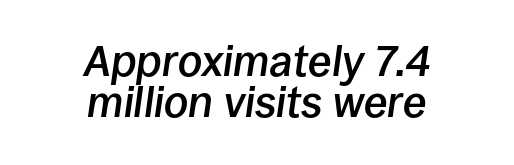
The image shows 43 px semibold type, italic (leaning right); set centered, tight line spacing (0.96x), normal letter spacing, not underlined; low stroke contrast and a large x-height.
